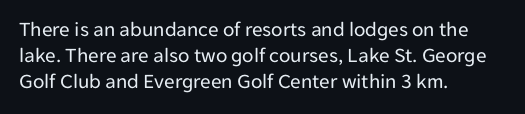
The typography opts for an upright posture over an oblique one. Unmarked baselines from the first word to the last. Students, note that the glyphs here touch the page at normal intervals. Which margin do the lines hug? The left one — the right edge is uneven. The typesetting does not lean heavy: it is not bold.
